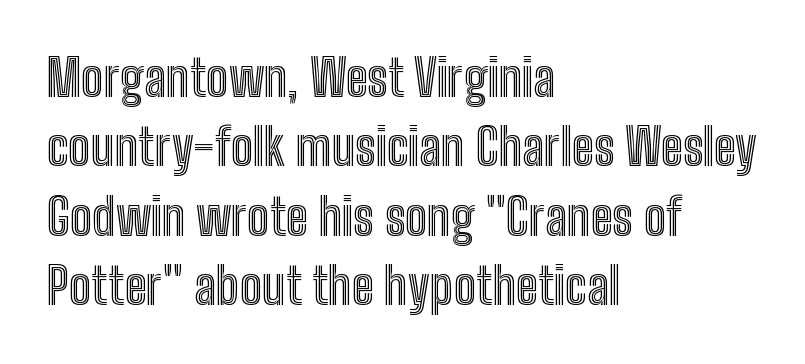
Q: Is the text italic (slanted)? A: No, it is upright.
Q: Is the text underlined? A: No.
Q: How is the paragraph aligned? A: Left-aligned.
Q: Is the spacing between letters normal or unusually wide? A: Normal.
Q: Is the spacing between lines tight, normal or loose? A: Normal.
Q: Width (condensed, normal, or wide)? A: Condensed.
Q: x-height? A: Medium.
Q: Monospaced? A: No.
